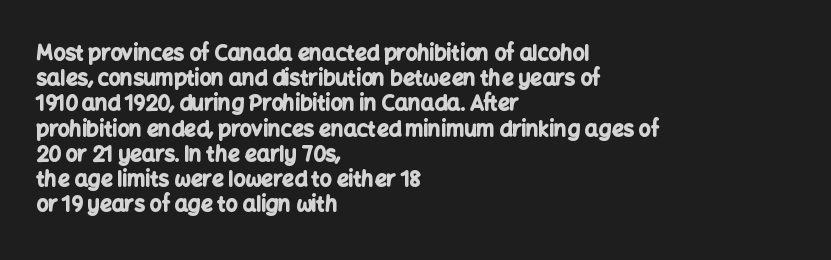
{"italic": "no", "bold": "yes", "underline": "no", "align": "left", "line_spacing_ratio": 1.2, "letter_spacing": "normal", "letter_spacing_em": 0.0, "glyph_px": 21}
